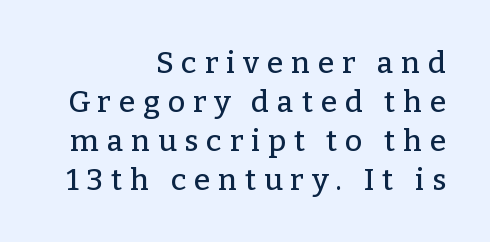
{"serif": "yes", "italic": "no", "width": "normal", "stroke_contrast": "low", "x_height": "medium", "monospaced": "no", "underline": "no", "align": "right", "line_spacing": "normal", "line_spacing_ratio": 1.3, "letter_spacing": "wide", "letter_spacing_em": 0.26, "glyph_px": 30}
